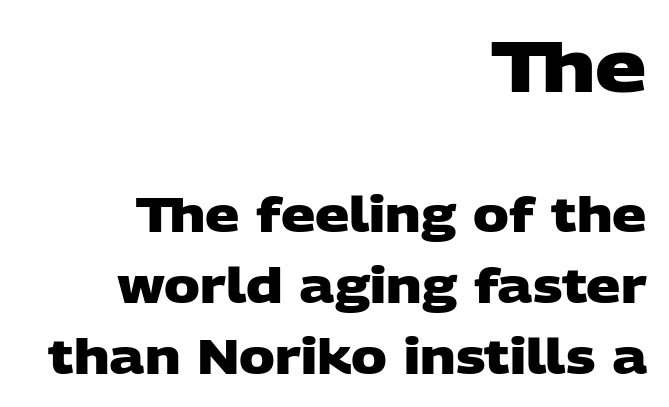
Q: Is the text bold? A: Yes.
Q: Is the typeface a serif or a sans-serif typeface? A: Sans-serif.
Q: Is the text underlined? A: No.
Q: How is the paragraph aligned? A: Right-aligned.
Q: Is the spacing between letters normal or unusually wide? A: Normal.
Q: Is the spacing between lines tight, normal or loose? A: Normal.
Q: Which block of text is set in a larger size, the first (top) or the second (bottom)? A: The first (top) one.
Q: Width (condensed, normal, or wide)? A: Wide.
Q: Stroke contrast? A: Low.
Q: x-height? A: Large.
Q: Monospaced? A: No.
